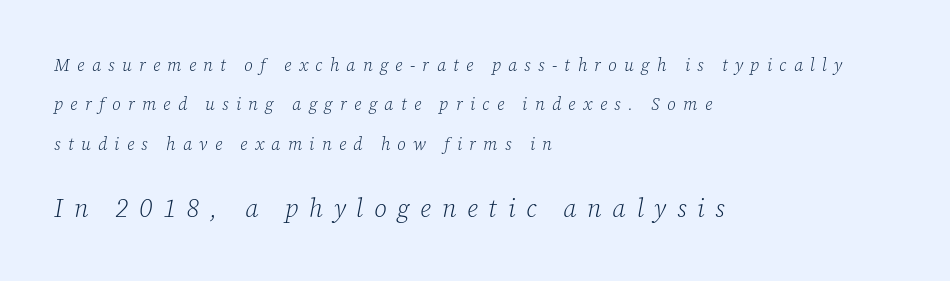
The image shows 25 px text type, italic (leaning right); set left-aligned, loose line spacing (2.32x), unusually wide letter spacing (+0.43 em), not underlined; the second (bottom) block is 1.47x larger.
